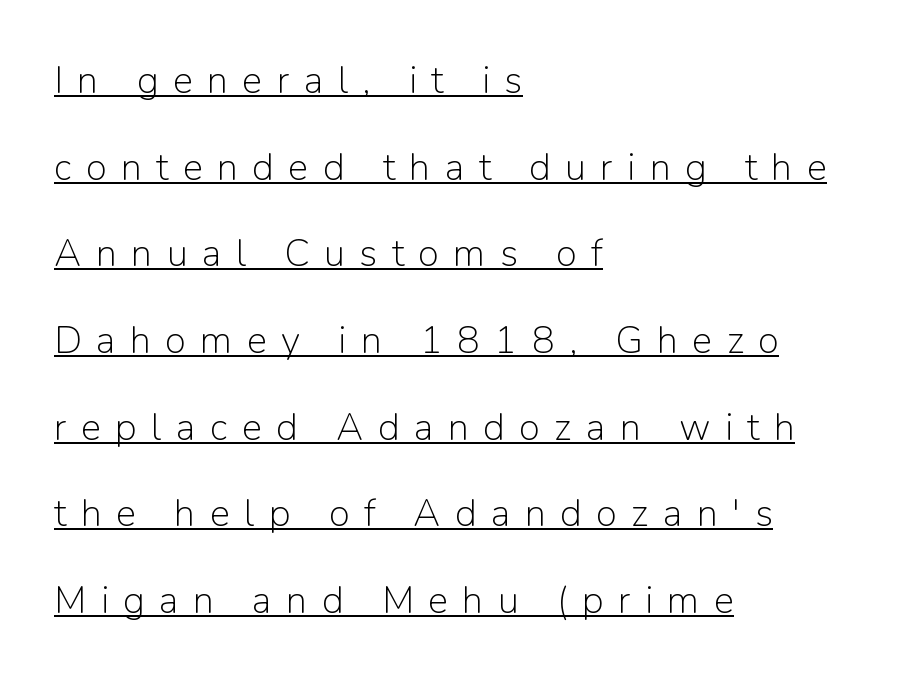
The tracking reads as deliberately expanded to a designer's eye. Weight: not bold — regular or lighter. Short and long lines alike share a common starting point at left. The rendering uses natural spacing where letterforms have individual widths.
